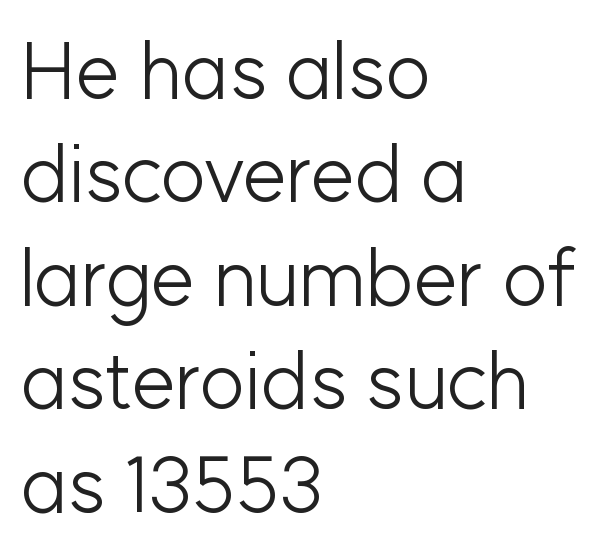
Reading down the block, your eye returns to a fixed left position each line. The lettering stays uniformly vertical, giving the passage a roman look. Varying glyph widths throughout — classic text-font behaviour. This sample uses a sans-serif face. The space beneath each line is pristine and unruled.
